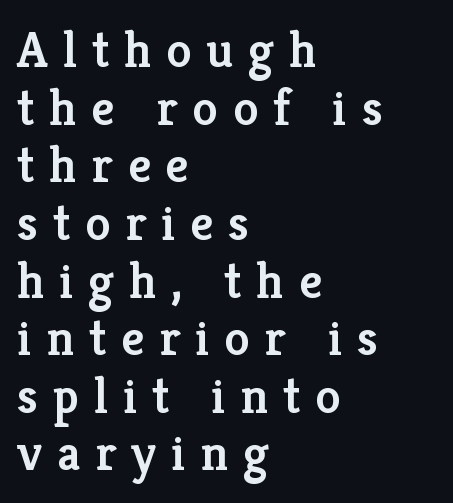
{"serif": "yes", "italic": "no", "bold": "semi", "weight": "semibold", "width": "normal", "stroke_contrast": "low", "x_height": "medium", "monospaced": "no", "underline": "no", "align": "left", "line_spacing": "tight", "line_spacing_ratio": 1.13, "letter_spacing": "wide", "letter_spacing_em": 0.29, "glyph_px": 51}
